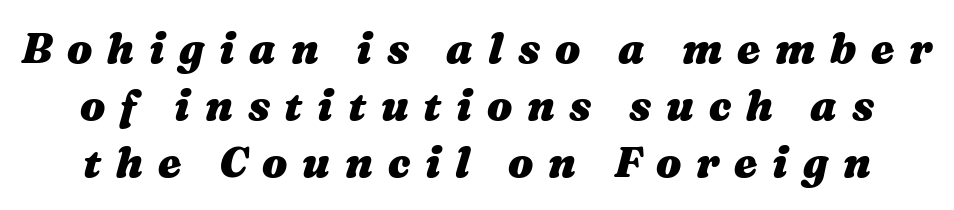
Q: Is the text bold? A: Yes.
Q: Is the text italic (slanted)? A: Yes, it leans right by about 16 degrees.
Q: Is the text underlined? A: No.
Q: Is the spacing between letters normal or unusually wide? A: Unusually wide.
Q: Is the spacing between lines tight, normal or loose? A: Normal.
Q: Width (condensed, normal, or wide)? A: Wide.
Q: Stroke contrast? A: Medium.
Q: x-height? A: Medium.
Q: Monospaced? A: No.
